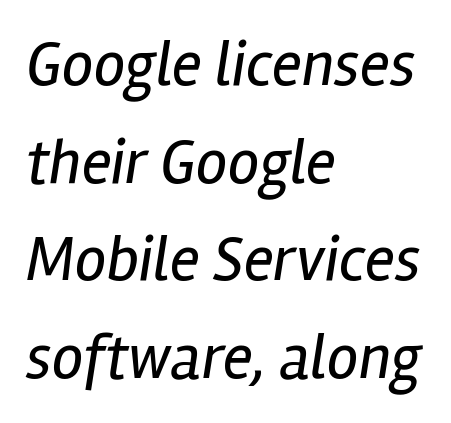
The image shows 63 px regular-weight, condensed type, italic (leaning right); set left-aligned, normal line spacing (1.55x), normal letter spacing, not underlined; low stroke contrast and a medium x-height.
